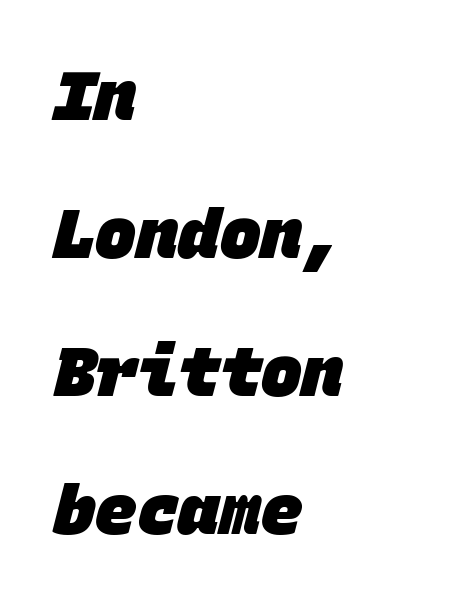
Q: Is the text bold? A: Yes.
Q: Is the typeface a serif or a sans-serif typeface? A: Sans-serif.
Q: Is the text underlined? A: No.
Q: How is the paragraph aligned? A: Left-aligned.
Q: Is the spacing between letters normal or unusually wide? A: Normal.
Q: Is the spacing between lines tight, normal or loose? A: Loose.
Q: Width (condensed, normal, or wide)? A: Normal.
Q: Stroke contrast? A: Low.
Q: x-height? A: Large.
Q: Monospaced? A: Yes.
